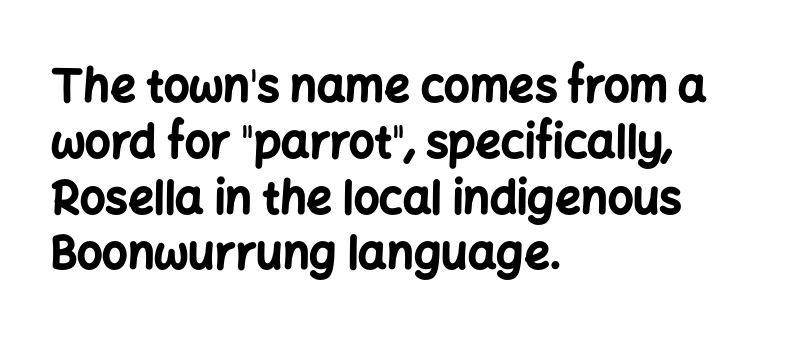
The letters stand straight up with perfectly vertical stems. Looks like regular typesetting: each glyph gets only the width it needs. Nobody drew a line under any word here. Line beginnings align vertically; line endings do not. A dark, heavy texture on the line: the type is bold.
